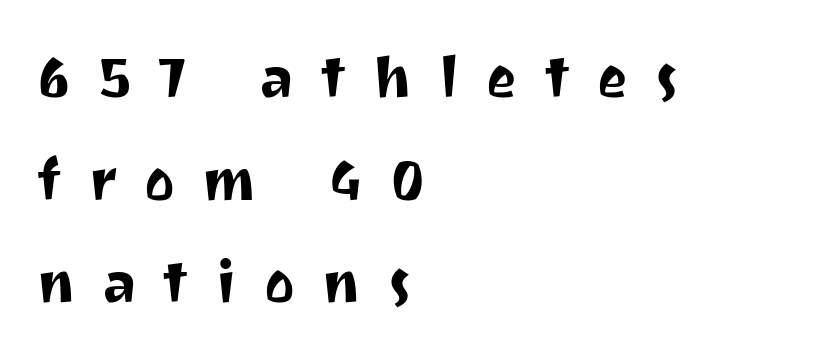
Q: Is the text italic (slanted)? A: No, it is upright.
Q: Is the typeface a serif or a sans-serif typeface? A: Sans-serif.
Q: Is the text underlined? A: No.
Q: How is the paragraph aligned? A: Left-aligned.
Q: Is the spacing between letters normal or unusually wide? A: Unusually wide.
Q: Width (condensed, normal, or wide)? A: Normal.
Q: Stroke contrast? A: Medium.
Q: x-height? A: Medium.
Q: Monospaced? A: No.
